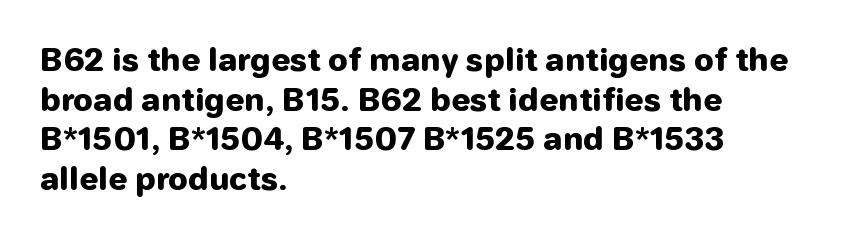
Notice how the passage keeps a crisp vertical edge on the left only. The passage shown has conventional tracking throughout. Summary of weight: heavy, a full bold. Every character sits straight up, as roman type does. Does the type have serifs? No, each stem ends abruptly. Evenly set lines give the paragraph a standard silhouette.
